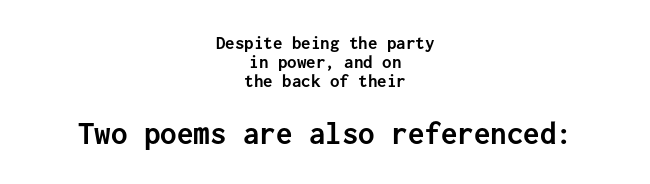
Q: Is the text bold? A: Yes.
Q: Is the text italic (slanted)? A: No, it is upright.
Q: Is the typeface a serif or a sans-serif typeface? A: Sans-serif.
Q: Is the text underlined? A: No.
Q: How is the paragraph aligned? A: Centered.
Q: Is the spacing between letters normal or unusually wide? A: Normal.
Q: Is the spacing between lines tight, normal or loose? A: Tight.
Q: Which block of text is set in a larger size, the first (top) or the second (bottom)? A: The second (bottom) one.
Q: Width (condensed, normal, or wide)? A: Normal.
Q: Stroke contrast? A: Low.
Q: x-height? A: Medium.
Q: Monospaced? A: Yes.
